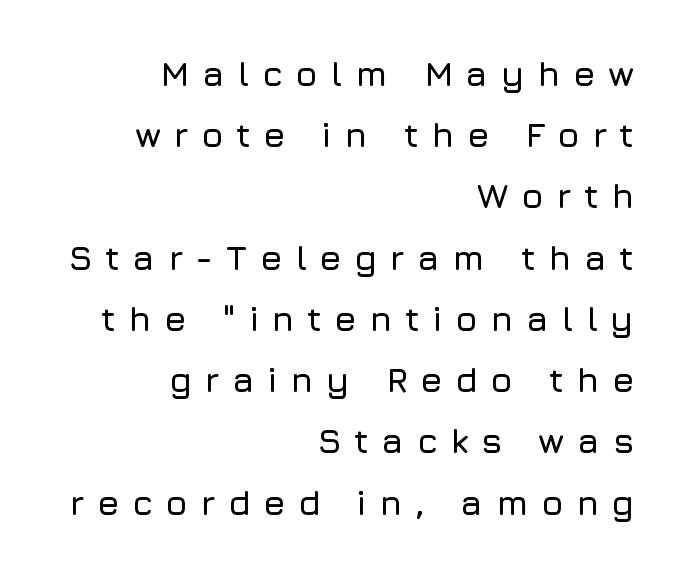
The image shows 35 px sans-serif type, upright; set right-aligned, line spacing 1.75x, unusually wide letter spacing (+0.36 em), not underlined; low stroke contrast and a medium x-height.
